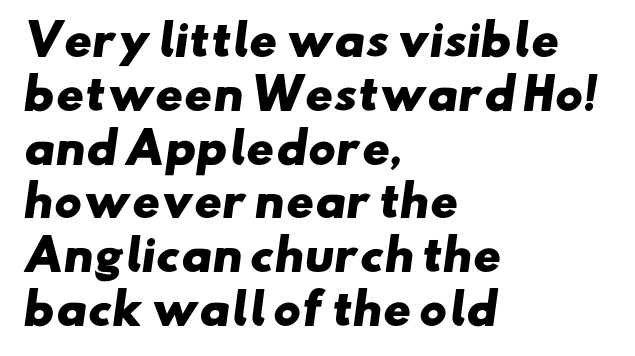
The image shows 42 px heavy, wide sans-serif type; set left-aligned, normal line spacing (1.28x), normal letter spacing, not underlined; low stroke contrast and a small x-height.
